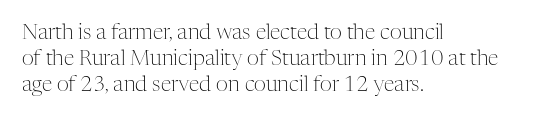
The typography opts for an upright posture over an oblique one. Unmarked baselines from the first word to the last. Students, note that the glyphs here touch the page at normal intervals. Which margin do the lines hug? The left one — the right edge is uneven. The typesetting does not lean heavy: it is not bold.
